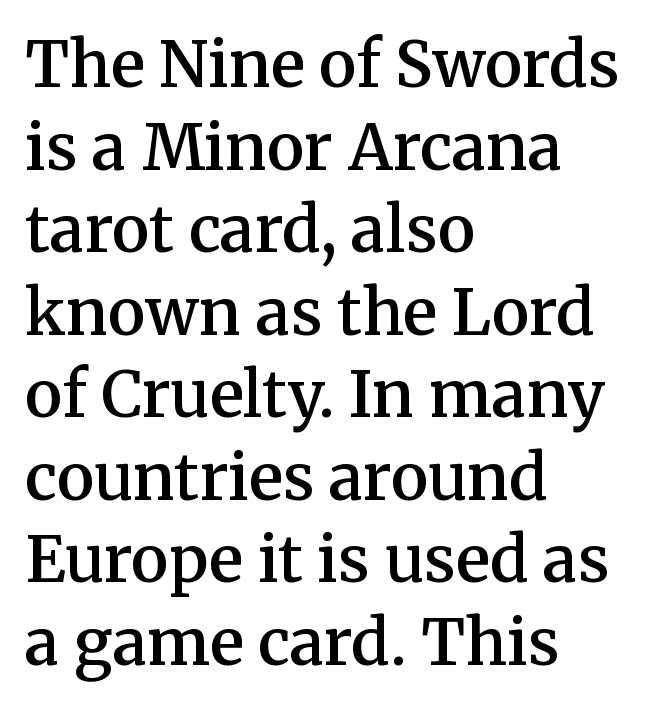
The image shows 63 px semibold serif type, upright; set left-aligned, normal line spacing (1.31x), normal letter spacing, not underlined; medium stroke contrast and a medium x-height.
